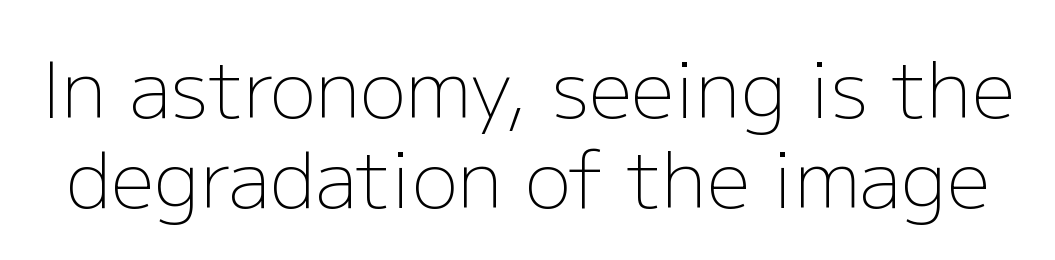
Q: Is the text bold? A: No.
Q: Is the text italic (slanted)? A: No, it is upright.
Q: Is the typeface a serif or a sans-serif typeface? A: Sans-serif.
Q: Is the text underlined? A: No.
Q: Is the spacing between letters normal or unusually wide? A: Normal.
Q: Width (condensed, normal, or wide)? A: Normal.
Q: Stroke contrast? A: Low.
Q: x-height? A: Medium.
Q: Monospaced? A: No.
